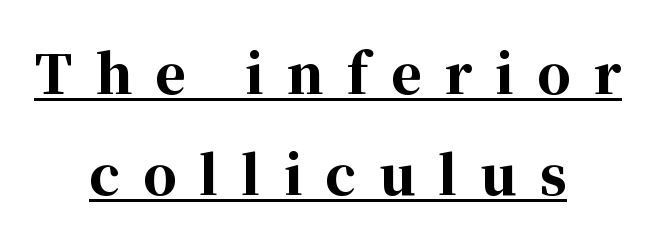
Q: Is the text bold? A: Yes.
Q: Is the text italic (slanted)? A: No, it is upright.
Q: Is the typeface a serif or a sans-serif typeface? A: Serif.
Q: Is the text underlined? A: Yes.
Q: How is the paragraph aligned? A: Centered.
Q: Is the spacing between letters normal or unusually wide? A: Unusually wide.
Q: Is the spacing between lines tight, normal or loose? A: Loose.
Q: Width (condensed, normal, or wide)? A: Normal.
Q: Stroke contrast? A: High.
Q: x-height? A: Medium.
Q: Monospaced? A: No.
